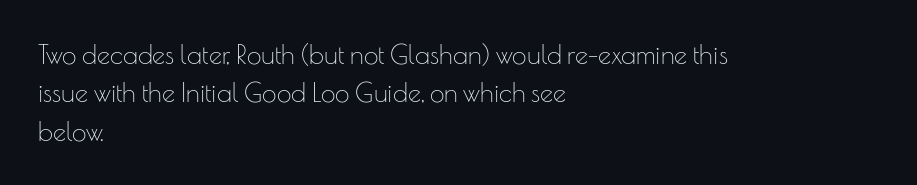
Q: Is the text bold? A: No.
Q: Is the text italic (slanted)? A: No, it is upright.
Q: Is the text underlined? A: No.
Q: How is the paragraph aligned? A: Left-aligned.
Q: Is the spacing between letters normal or unusually wide? A: Normal.
Q: Is the spacing between lines tight, normal or loose? A: Normal.
